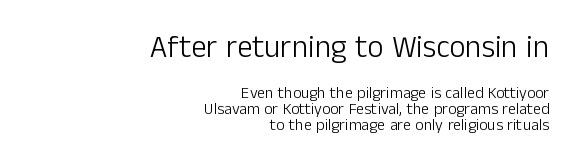
The image shows 31 px light sans-serif type, upright; set right-aligned, tight line spacing (1.01x), normal letter spacing, not underlined; the first (top) block is 1.94x larger; low stroke contrast and a medium x-height.
